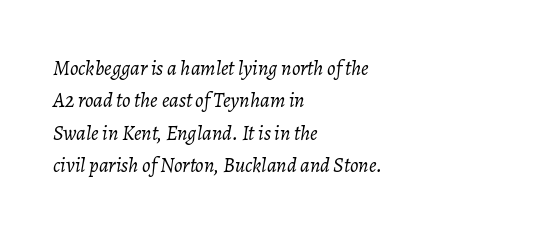
{"italic": "yes", "lean": "right", "slant_degrees": 7, "bold": "no", "underline": "no", "align": "left", "line_spacing": "normal", "line_spacing_ratio": 1.54, "letter_spacing": "normal", "letter_spacing_em": 0.0, "glyph_px": 21}
